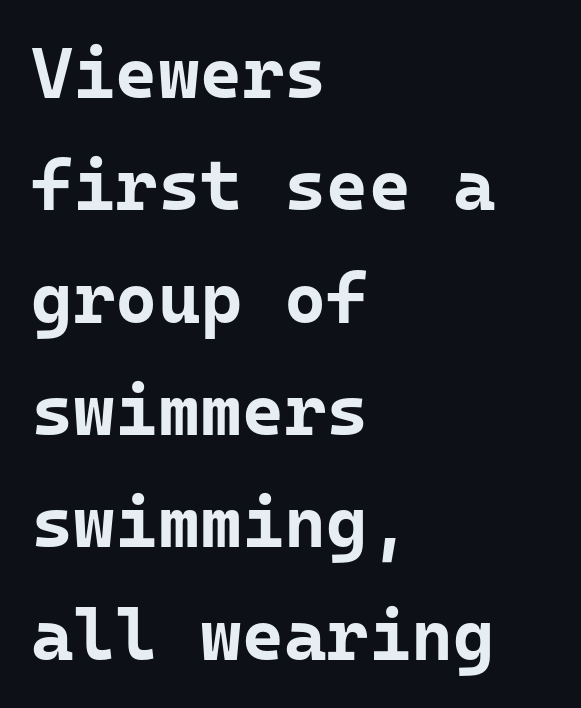
Q: Is the text bold? A: Yes.
Q: Is the text italic (slanted)? A: No, it is upright.
Q: Is the typeface a serif or a sans-serif typeface? A: Sans-serif.
Q: Is the text underlined? A: No.
Q: How is the paragraph aligned? A: Left-aligned.
Q: Is the spacing between letters normal or unusually wide? A: Normal.
Q: Is the spacing between lines tight, normal or loose? A: Normal.
Q: Width (condensed, normal, or wide)? A: Normal.
Q: Stroke contrast? A: Low.
Q: x-height? A: Medium.
